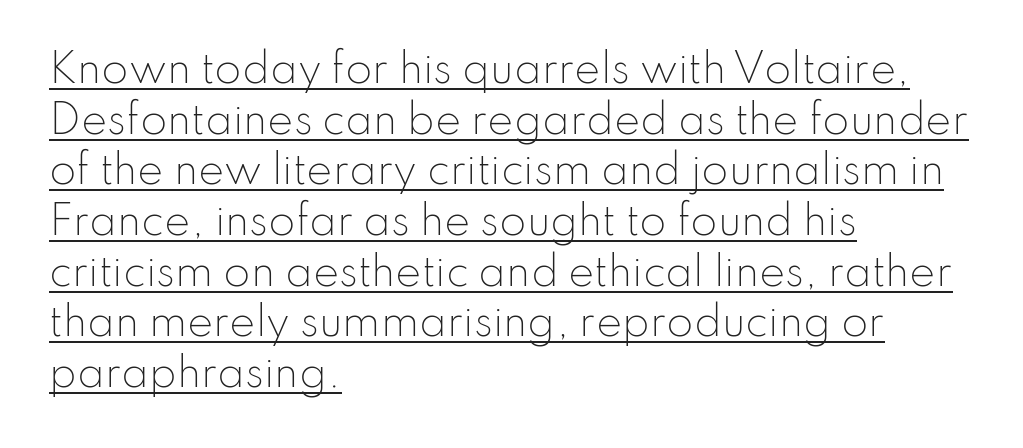
{"serif": "no", "italic": "no", "bold": "no", "weight": "light", "width": "normal", "stroke_contrast": "low", "x_height": "small", "monospaced": "no", "underline": "yes", "align": "left", "line_spacing": "normal", "line_spacing_ratio": 1.3, "letter_spacing": "normal", "letter_spacing_em": 0.0, "glyph_px": 39}
